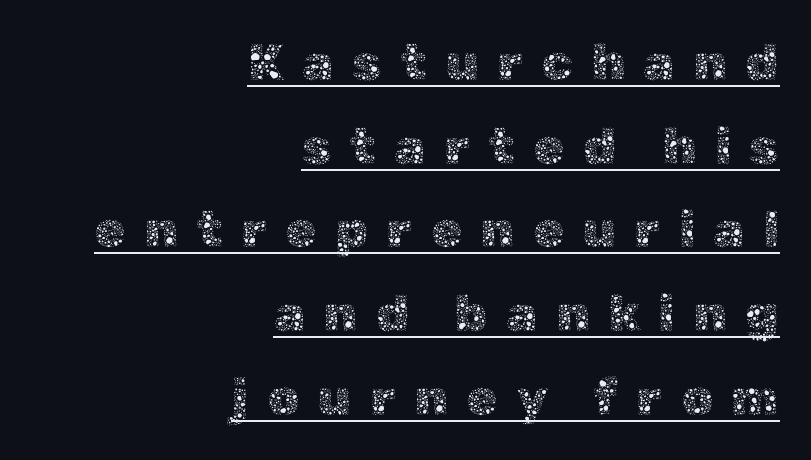
{"italic": "no", "bold": "no", "weight": "thin", "width": "normal", "x_height": "medium", "monospaced": "no", "underline": "yes", "align": "right", "line_spacing": "normal", "line_spacing_ratio": 1.64, "letter_spacing": "wide", "letter_spacing_em": 0.35, "glyph_px": 51}
